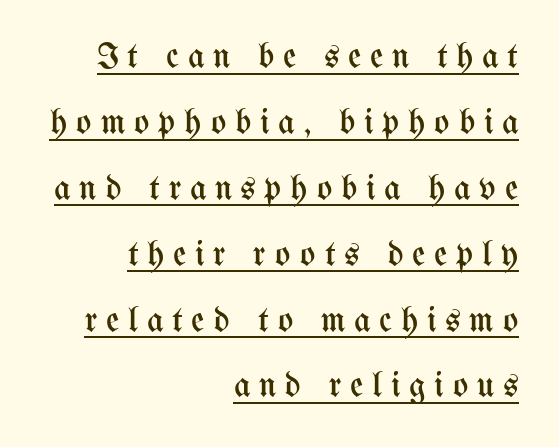
The image shows 36 px regular-weight, condensed type, upright; set right-aligned, line spacing 1.83x, unusually wide letter spacing (+0.24 em), underlined; medium stroke contrast and a medium x-height.
